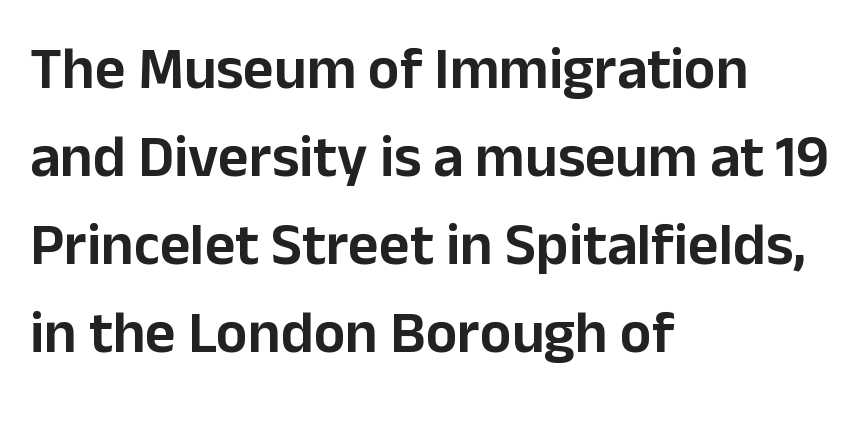
The image shows 59 px sans-serif type, upright; set left-aligned, normal line spacing (1.49x), normal letter spacing, not underlined; low stroke contrast and a medium x-height.
